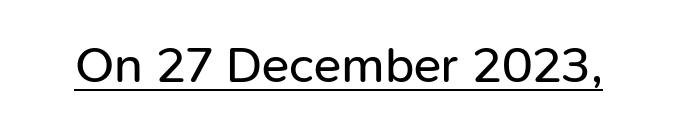
The rendering shows plain stroke endings on the letterforms — a sans-serif design. Posture: straight, roman, zero tilt. Is this a fixed-width face? No — the glyphs have proportional, varying widths. The letterforms sit at book weight or below.
